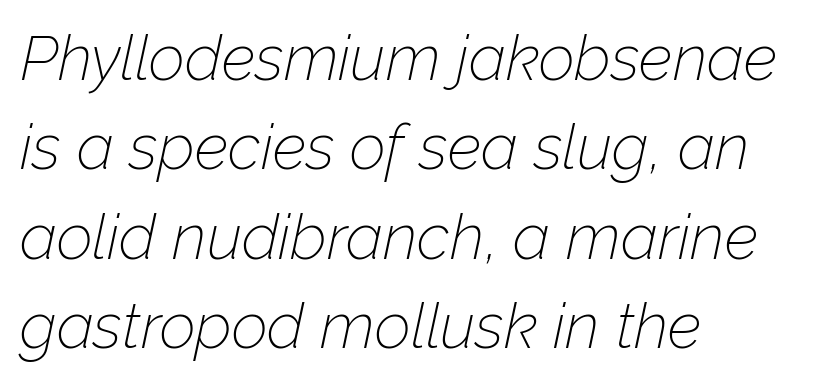
Q: Is the text bold? A: No.
Q: Is the text italic (slanted)? A: Yes, it leans right by about 12 degrees.
Q: Is the text underlined? A: No.
Q: How is the paragraph aligned? A: Left-aligned.
Q: Is the spacing between letters normal or unusually wide? A: Normal.
Q: Is the spacing between lines tight, normal or loose? A: Normal.
Q: Width (condensed, normal, or wide)? A: Normal.
Q: Stroke contrast? A: Low.
Q: x-height? A: Medium.
Q: Monospaced? A: No.
